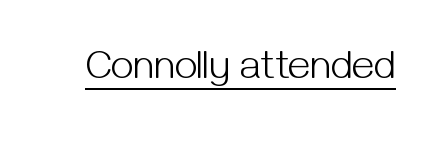
The image shows 40 px light sans-serif type, upright; set normal letter spacing, underlined; medium stroke contrast and a medium x-height.
